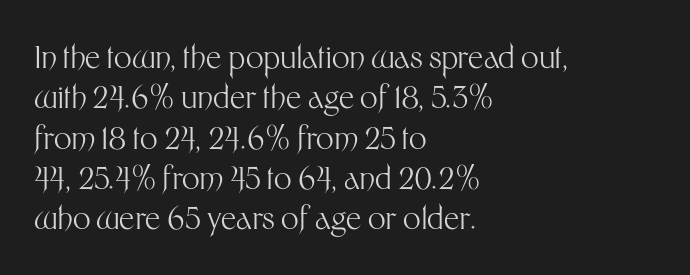
Q: Is the text bold? A: No.
Q: Is the text italic (slanted)? A: No, it is upright.
Q: Is the typeface a serif or a sans-serif typeface? A: Sans-serif.
Q: Is the text underlined? A: No.
Q: How is the paragraph aligned? A: Left-aligned.
Q: Is the spacing between letters normal or unusually wide? A: Normal.
Q: Is the spacing between lines tight, normal or loose? A: Normal.
Q: Width (condensed, normal, or wide)? A: Normal.
Q: Stroke contrast? A: Medium.
Q: x-height? A: Medium.
Q: Monospaced? A: No.
